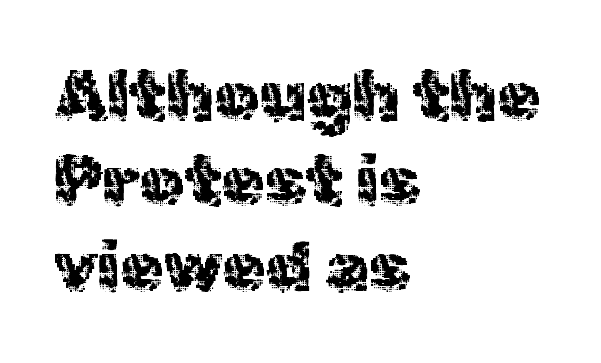
{"serif": "no", "italic": "no", "width": "normal", "x_height": "medium", "monospaced": "no", "underline": "no", "align": "left", "line_spacing_ratio": 1.22, "letter_spacing": "normal", "letter_spacing_em": 0.0, "glyph_px": 70}
